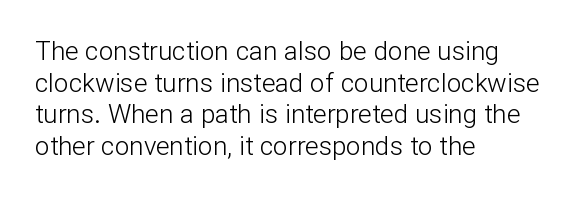
The image shows 26 px text type, upright; set left-aligned, line spacing 1.22x, normal letter spacing, not underlined.
